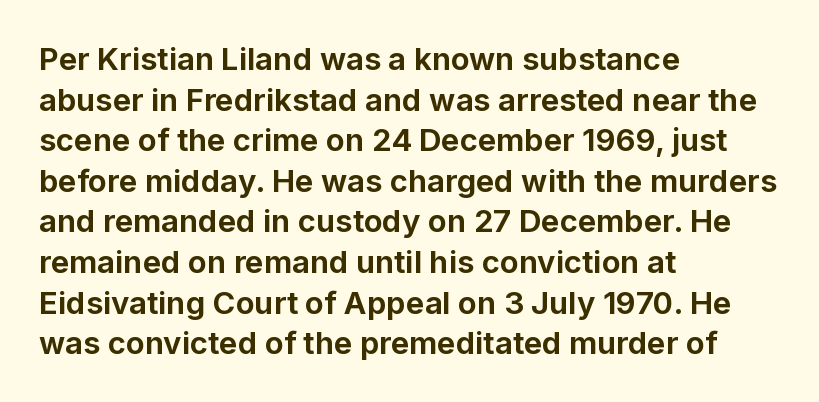
The image shows 31 px bold sans-serif type, upright; set left-aligned, normal line spacing (1.31x), normal letter spacing, not underlined; low stroke contrast and a medium x-height.
